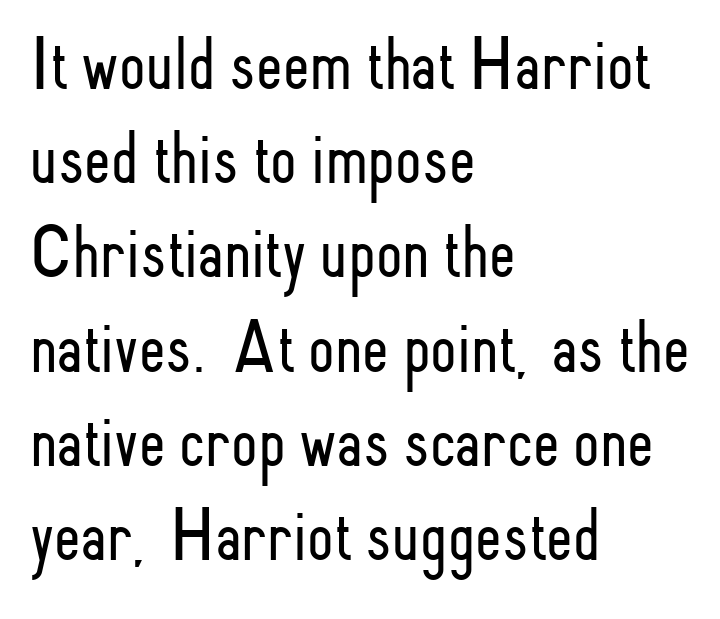
Q: Is the text bold? A: No.
Q: Is the text italic (slanted)? A: No, it is upright.
Q: Is the typeface a serif or a sans-serif typeface? A: Sans-serif.
Q: Is the text underlined? A: No.
Q: How is the paragraph aligned? A: Left-aligned.
Q: Is the spacing between letters normal or unusually wide? A: Normal.
Q: Width (condensed, normal, or wide)? A: Condensed.
Q: Stroke contrast? A: Low.
Q: x-height? A: Small.
Q: Monospaced? A: No.
